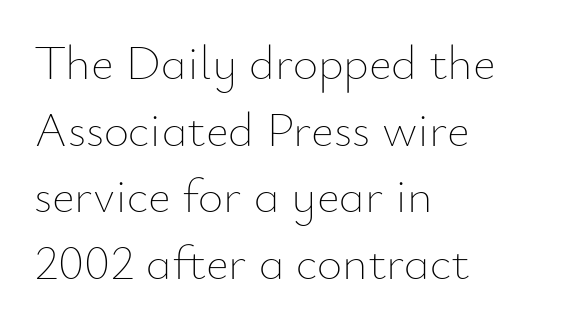
The image shows 49 px thin type, upright; set left-aligned, normal line spacing (1.36x), normal letter spacing, not underlined; low stroke contrast and a small x-height.
